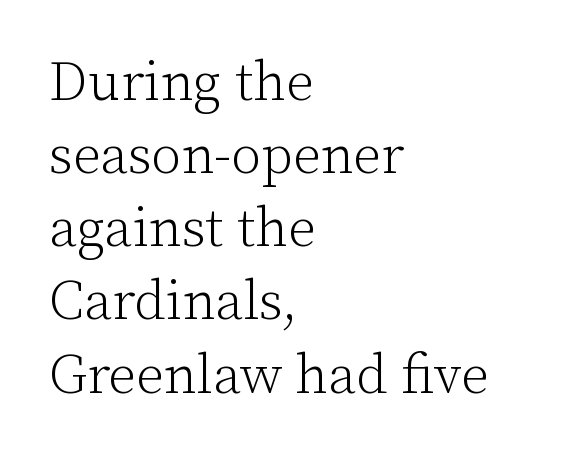
Q: Is the text bold? A: No.
Q: Is the text italic (slanted)? A: No, it is upright.
Q: Is the typeface a serif or a sans-serif typeface? A: Serif.
Q: Is the text underlined? A: No.
Q: How is the paragraph aligned? A: Left-aligned.
Q: Is the spacing between letters normal or unusually wide? A: Normal.
Q: Is the spacing between lines tight, normal or loose? A: Normal.
Q: Width (condensed, normal, or wide)? A: Normal.
Q: Stroke contrast? A: Low.
Q: x-height? A: Medium.
Q: Monospaced? A: No.
